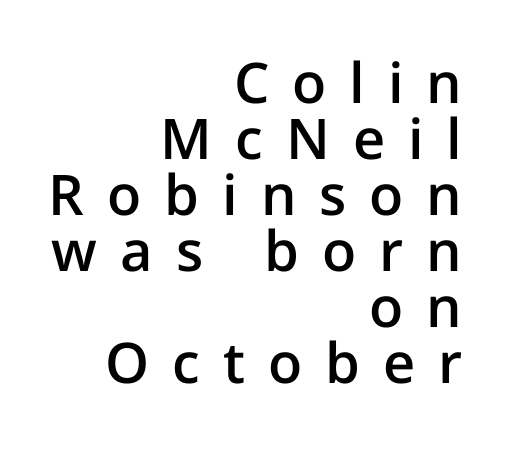
Stroke terminals: plain, sans-serif. This sample uses an upright cut, with every glyph sitting square on the baseline. This rendering uses right alignment, leaving the left contour irregular. Cramped leading. The type is letterspaced generously, with wide tracking. Bare-footed words on every line.
